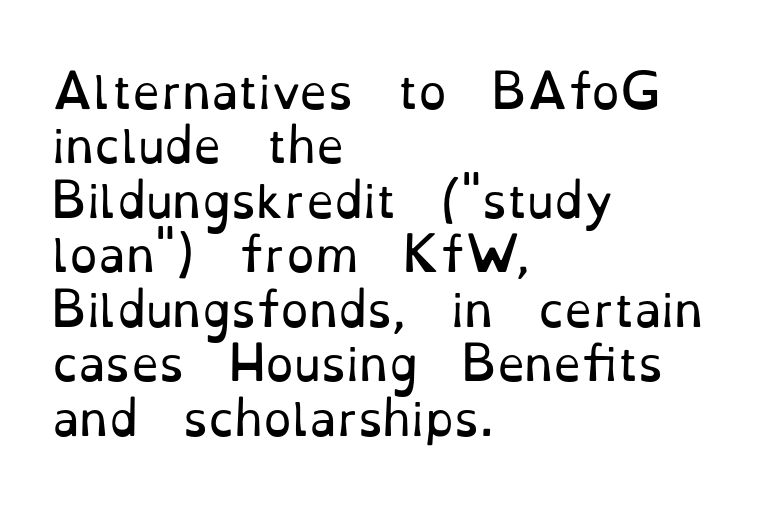
{"italic": "no", "bold": "no", "weight": "regular", "width": "normal", "stroke_contrast": "low", "x_height": "small", "monospaced": "no", "underline": "no", "align": "left", "line_spacing_ratio": 1.21, "letter_spacing": "normal", "letter_spacing_em": 0.0, "glyph_px": 45}
